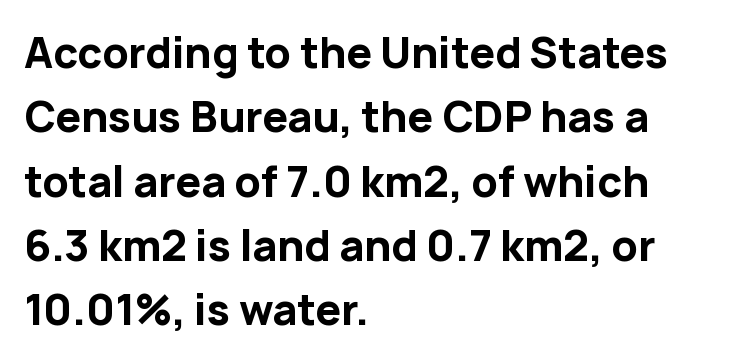
A typesetter would call this leading conventional body-copy spacing. This rendering leaves character spacing at its baseline value. Descenders hang freely into open space. The lines in this sample share a left origin and differ only in where they stop. These lines are composed in type without serifs.
